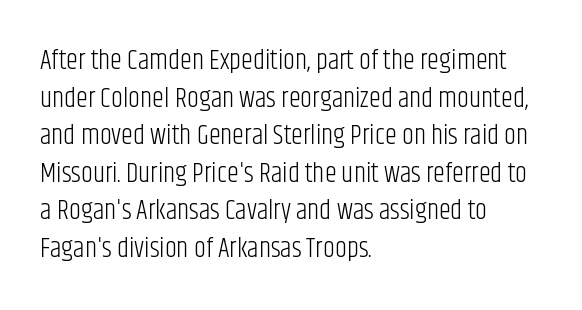
{"italic": "no", "bold": "no", "underline": "no", "align": "left", "line_spacing": "normal", "line_spacing_ratio": 1.39, "letter_spacing": "normal", "letter_spacing_em": 0.0, "glyph_px": 27}
